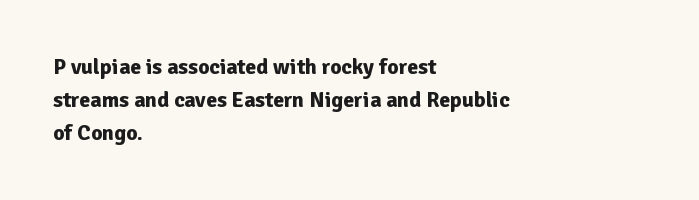
Q: Is the text bold? A: Yes.
Q: Is the text italic (slanted)? A: No, it is upright.
Q: Is the text underlined? A: No.
Q: How is the paragraph aligned? A: Left-aligned.
Q: Is the spacing between letters normal or unusually wide? A: Normal.
Q: Is the spacing between lines tight, normal or loose? A: Normal.
